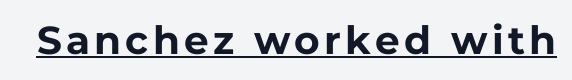
{"serif": "no", "italic": "no", "bold": "yes", "weight": "bold", "width": "normal", "stroke_contrast": "low", "x_height": "medium", "monospaced": "no", "underline": "yes", "glyph_px": 39}
